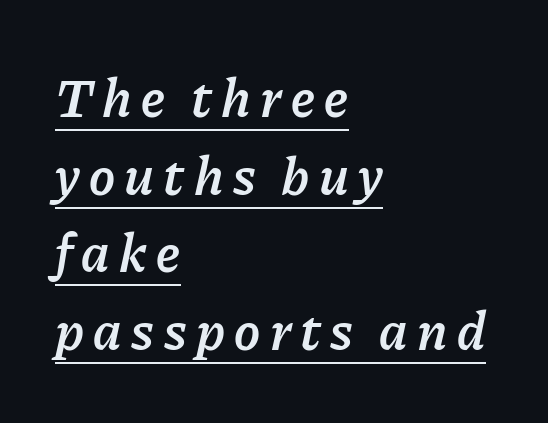
The compositor pushed each line to the left boundary. In terms of posture, this sample is oblique. Proportional: the letters do not fall into vertical columns. Interline gaps are of average width in this sample.
